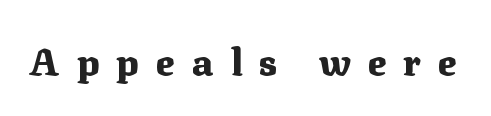
Q: Is the text bold? A: Yes.
Q: Is the text italic (slanted)? A: No, it is upright.
Q: Is the typeface a serif or a sans-serif typeface? A: Serif.
Q: Is the text underlined? A: No.
Q: Is the spacing between letters normal or unusually wide? A: Unusually wide.
Q: Width (condensed, normal, or wide)? A: Normal.
Q: Stroke contrast? A: Medium.
Q: x-height? A: Medium.
Q: Monospaced? A: No.
